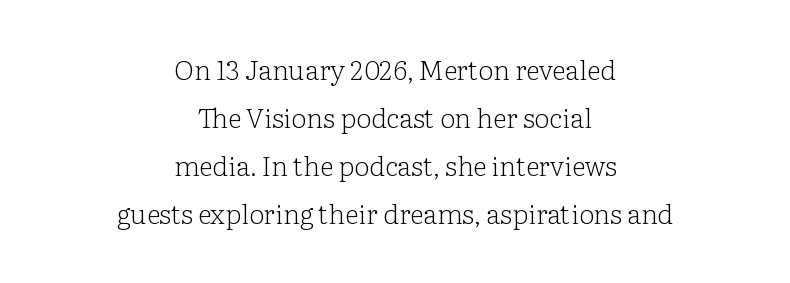
The type sits square on the baseline with zero lean. The zone under the glyphs is completely vacant. Summary of weight: not heavy and not bold. The setting favours the middle, as headings and verse often do. Standard letterfit; no display-style spreading of the glyphs.
